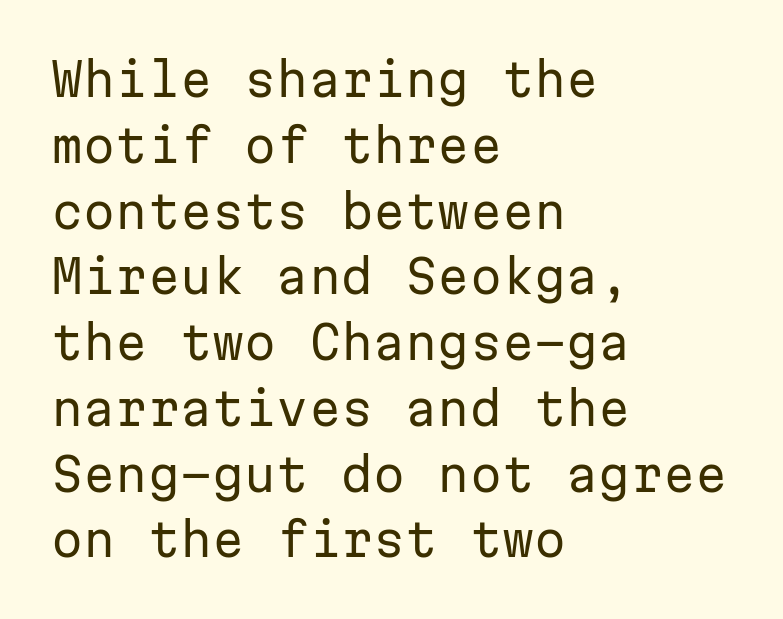
The image shows 46 px regular-weight sans-serif type, upright, monospaced; set left-aligned, normal line spacing (1.43x), normal letter spacing, not underlined; low stroke contrast and a medium x-height.
